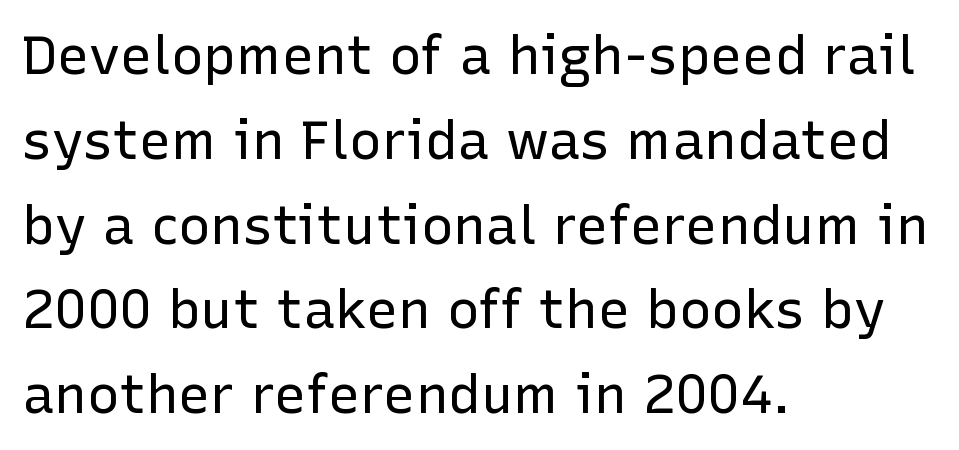
{"serif": "no", "italic": "no", "bold": "no", "weight": "regular", "width": "normal", "stroke_contrast": "low", "x_height": "medium", "monospaced": "no", "underline": "no", "align": "left", "line_spacing": "normal", "line_spacing_ratio": 1.57, "letter_spacing": "normal", "letter_spacing_em": 0.0, "glyph_px": 54}
